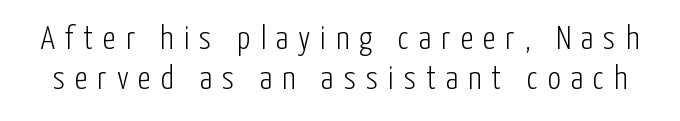
Q: Is the text bold? A: No.
Q: Is the text italic (slanted)? A: No, it is upright.
Q: Is the typeface a serif or a sans-serif typeface? A: Sans-serif.
Q: Is the text underlined? A: No.
Q: Is the spacing between letters normal or unusually wide? A: Unusually wide.
Q: Width (condensed, normal, or wide)? A: Condensed.
Q: Stroke contrast? A: Low.
Q: x-height? A: Medium.
Q: Monospaced? A: No.
